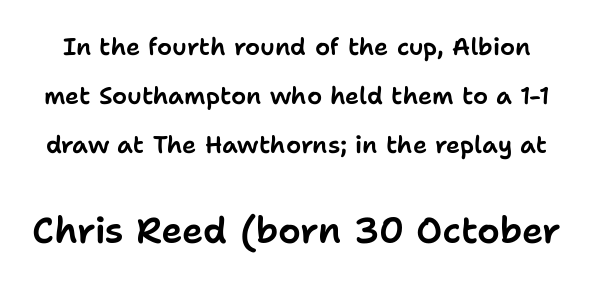
{"serif": "no", "italic": "no", "width": "normal", "stroke_contrast": "low", "x_height": "medium", "monospaced": "no", "underline": "no", "line_spacing": "loose", "line_spacing_ratio": 2.04, "letter_spacing": "normal", "letter_spacing_em": 0.0, "larger_block": "second", "size_ratio": 1.5, "glyph_px": 36}
